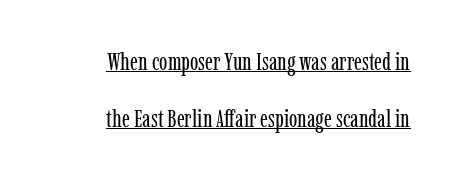
The image shows 25 px text type, upright; set right-aligned, loose line spacing (2.29x), normal letter spacing, underlined.
